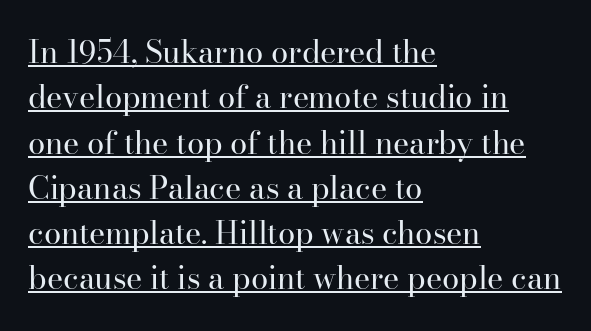
Spacing verdict: proportional, widths tailored to each character. In terms of leading, this rendering sits right in the middle. Leftover space on each line is placed entirely after the last word. Letterform terminals end in serifs throughout the passage.
